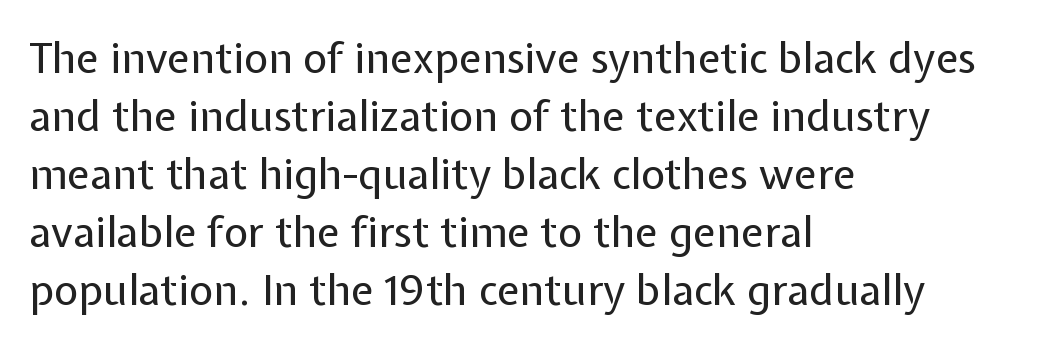
Horizontal alignment here is leftward, the default for most running prose. Each new line begins a customary step beneath the previous one. Notice how the stems are strictly vertical — no italics here. Note the varied advance widths — an 'i' is clearly narrower than an 'm'. This sample uses a sans-serif face.
